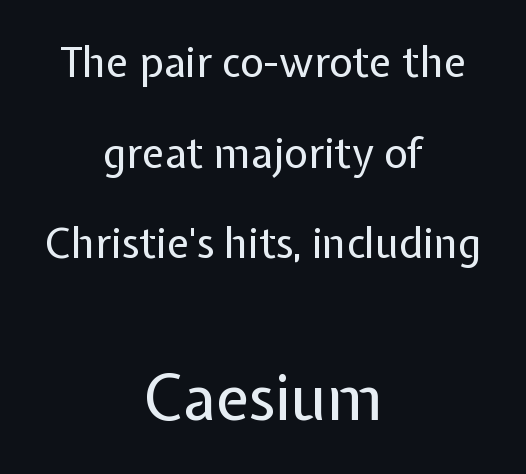
Is this a sans? Yes — the strokes have no serifs. Visually, the bottom section dominates because its glyphs are scaled up. Weight: in the light-to-regular range. Each word holds together tightly as a unit, with standard inter-letter gaps.
